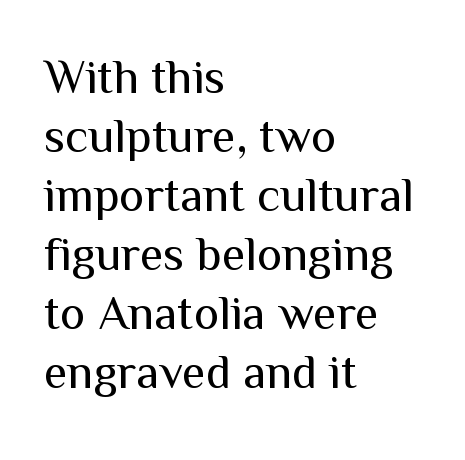
Compared with a typical body face, this is equally light or lighter still. Here the designer chose a conventional face with non-uniform glyph widths. The axis of the letterforms is exactly vertical. The font family rendered here belongs to the sans-serif group. Students, note that the glyphs here touch the page at normal intervals.
